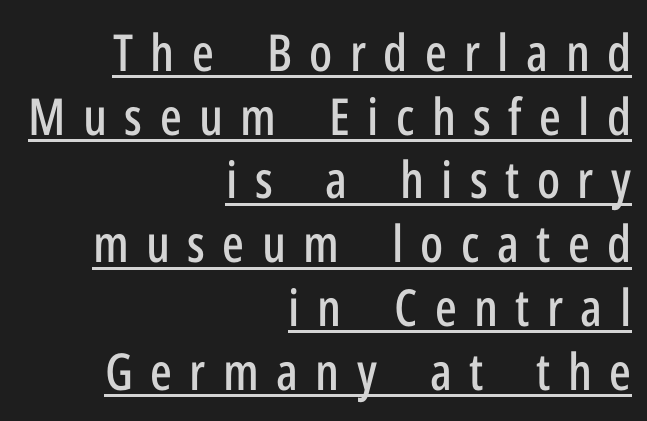
The image shows 51 px condensed sans-serif type, upright; set right-aligned, normal line spacing (1.25x), unusually wide letter spacing (+0.34 em), underlined; low stroke contrast and a medium x-height.
